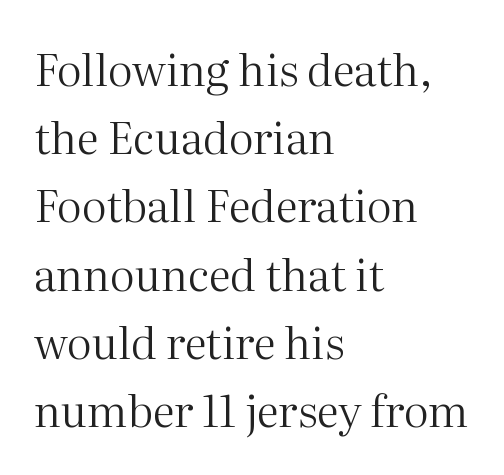
Looks like regular typesetting: each glyph gets only the width it needs. Rendered with straight, roman letterforms. No chunkiness to these letters — they're not bold. A typesetter would label this face a serif. The space between consecutive lines is moderate. The string is rendered with underlining switched off.
